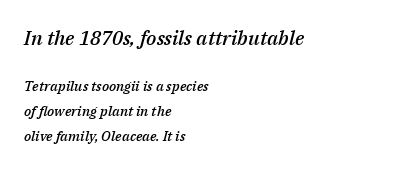
{"italic": "yes", "lean": "right", "slant_degrees": 14, "bold": "semi", "underline": "no", "align": "left", "line_spacing_ratio": 1.8, "letter_spacing": "normal", "letter_spacing_em": 0.0, "larger_block": "first", "size_ratio": 1.43, "glyph_px": 20}
